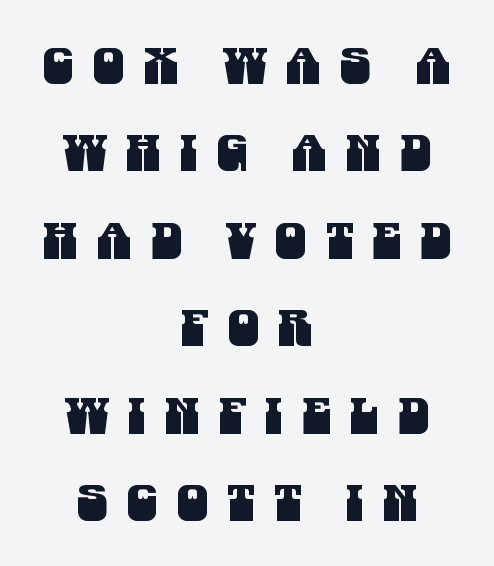
Each line is balanced around a shared central axis. Bare-footed words on every line. The type is letterspaced generously, with wide tracking. Think of a printed novel: that variable character pitch is what you see here.
